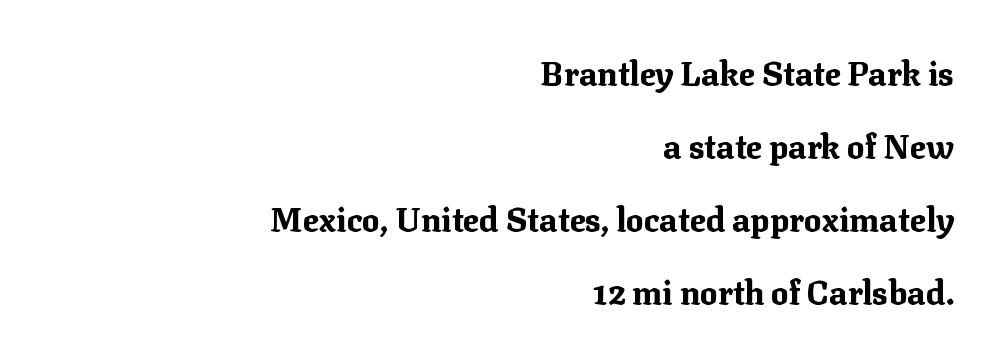
The image shows 33 px bold serif type, upright; set right-aligned, loose line spacing (2.21x), normal letter spacing, not underlined; medium stroke contrast and a medium x-height.
